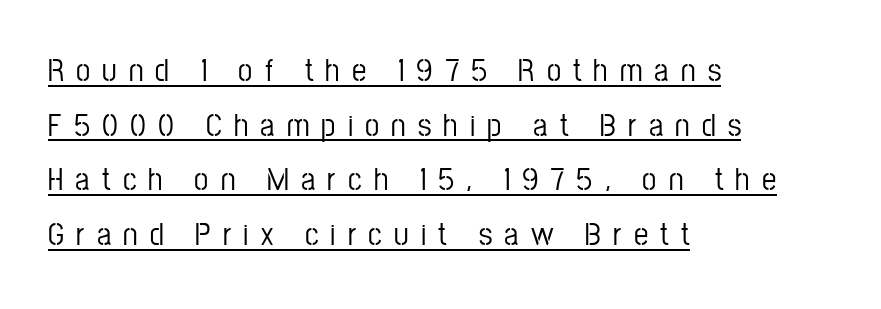
The image shows 32 px condensed sans-serif type, upright; set left-aligned, line spacing 1.71x, unusually wide letter spacing (+0.38 em), underlined; low stroke contrast and a medium x-height.
